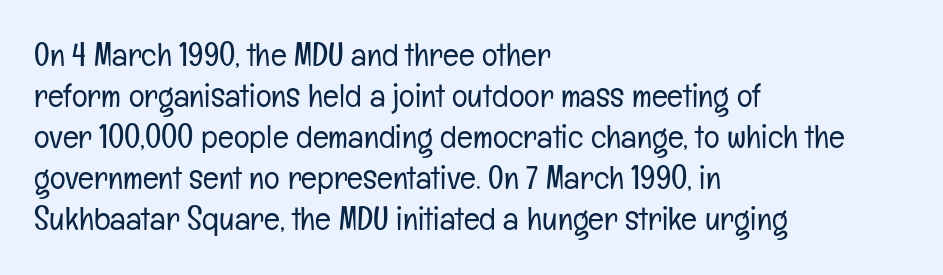
{"serif": "no", "italic": "no", "bold": "no", "weight": "light", "width": "condensed", "stroke_contrast": "low", "x_height": "medium", "monospaced": "no", "underline": "no", "align": "left", "line_spacing_ratio": 1.24, "letter_spacing": "normal", "letter_spacing_em": 0.0, "glyph_px": 33}
